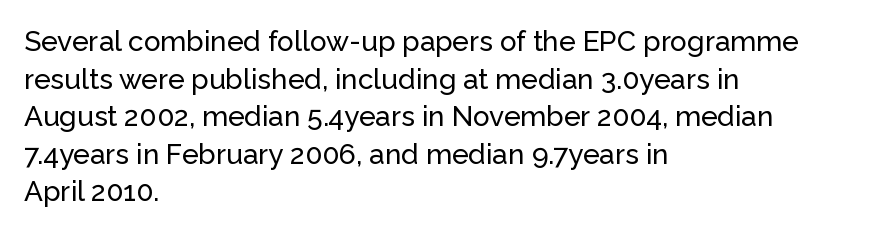
{"serif": "no", "italic": "no", "width": "normal", "stroke_contrast": "low", "x_height": "medium", "monospaced": "no", "underline": "no", "align": "left", "line_spacing": "normal", "line_spacing_ratio": 1.34, "letter_spacing": "normal", "letter_spacing_em": 0.0, "glyph_px": 28}
